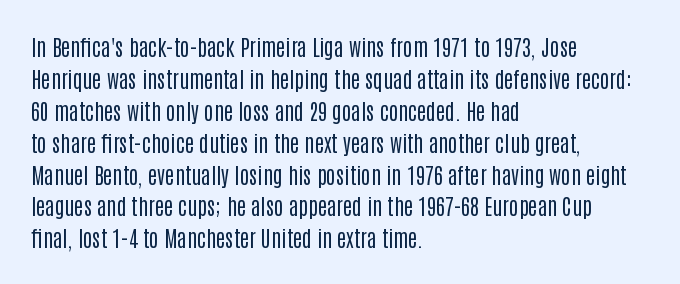
This sample uses an upright cut, with every glyph sitting square on the baseline. Check the space under the baseline: it is left empty. These lines are set flush left with a ragged right edge. Weight: not bold — regular or lighter.
